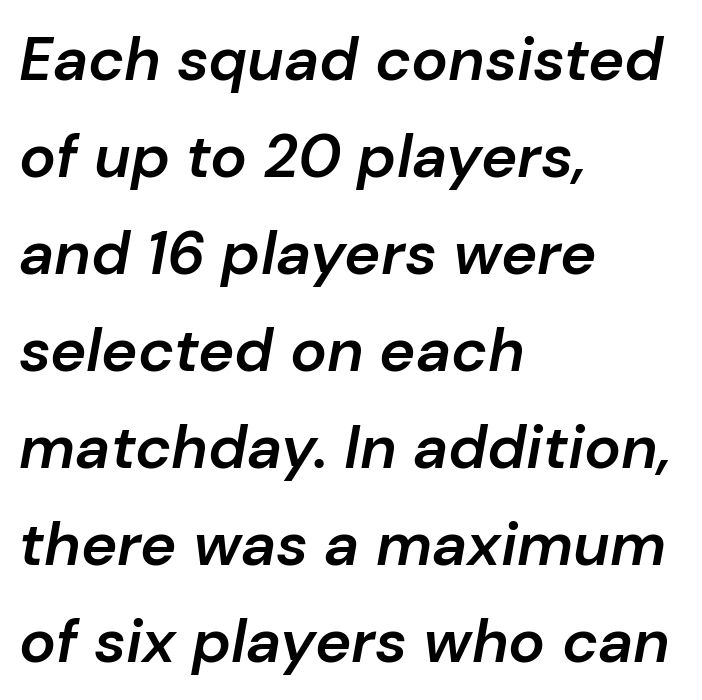
{"italic": "yes", "lean": "right", "slant_degrees": 10, "bold": "semi", "weight": "semibold", "width": "normal", "stroke_contrast": "low", "x_height": "medium", "monospaced": "no", "underline": "no", "align": "left", "line_spacing": "normal", "line_spacing_ratio": 1.59, "letter_spacing": "normal", "letter_spacing_em": 0.0, "glyph_px": 61}
